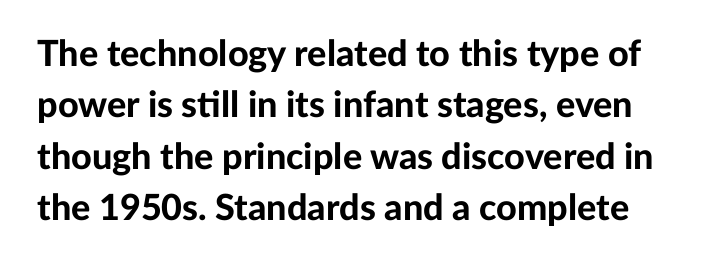
The image shows 36 px bold sans-serif type, upright; set normal line spacing (1.43x), normal letter spacing, not underlined; low stroke contrast and a medium x-height.
